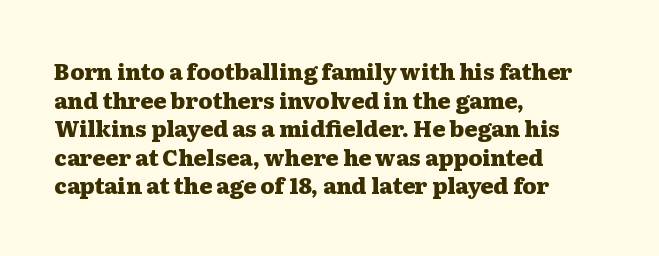
{"italic": "no", "bold": "yes", "underline": "no", "align": "left", "line_spacing": "normal", "line_spacing_ratio": 1.3, "letter_spacing": "normal", "letter_spacing_em": 0.0, "glyph_px": 22}
